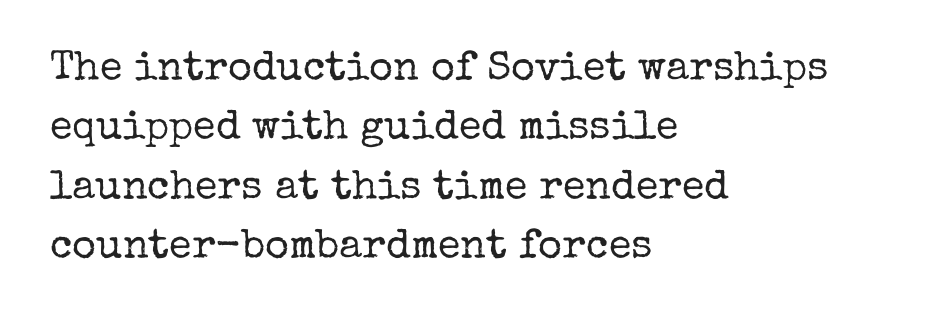
The image shows 41 px regular-weight serif type, upright; set left-aligned, normal line spacing (1.45x), normal letter spacing, not underlined; low stroke contrast and a medium x-height.
